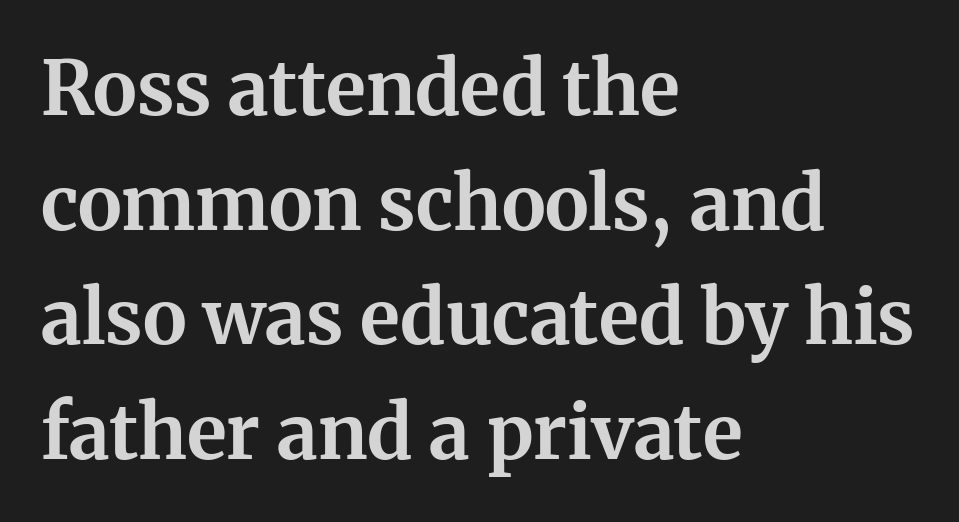
Plain, unruled lines of type. The rendering uses natural spacing where letterforms have individual widths. In terms of posture, this sample is upright. The designer went with a serif here, giving each stem small feet. The block of text has a typical density, with ordinary space between rows. Does the copy run flush right? No — it runs flush left.
